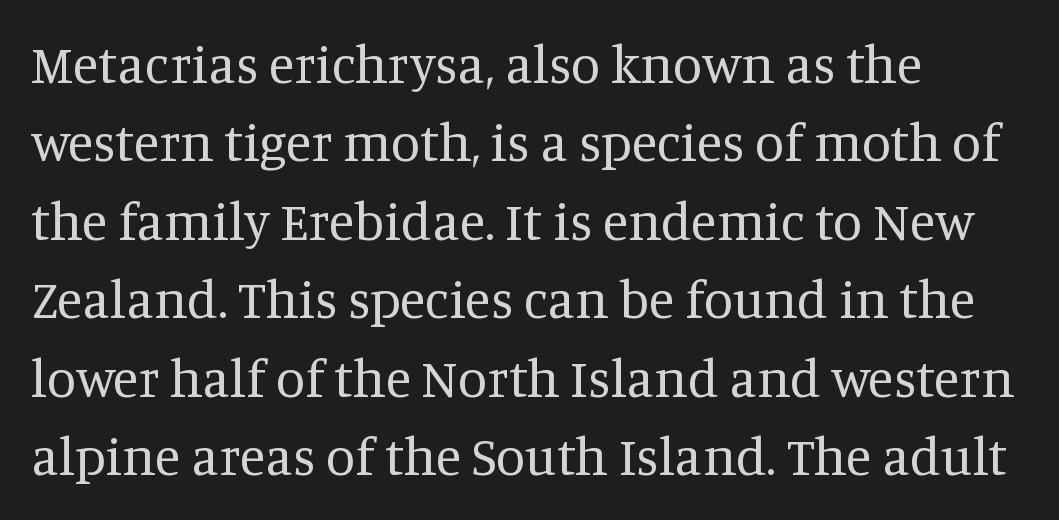
The image shows 53 px regular-weight serif type, upright; set left-aligned, normal line spacing (1.48x), normal letter spacing, not underlined; medium stroke contrast and a large x-height.
